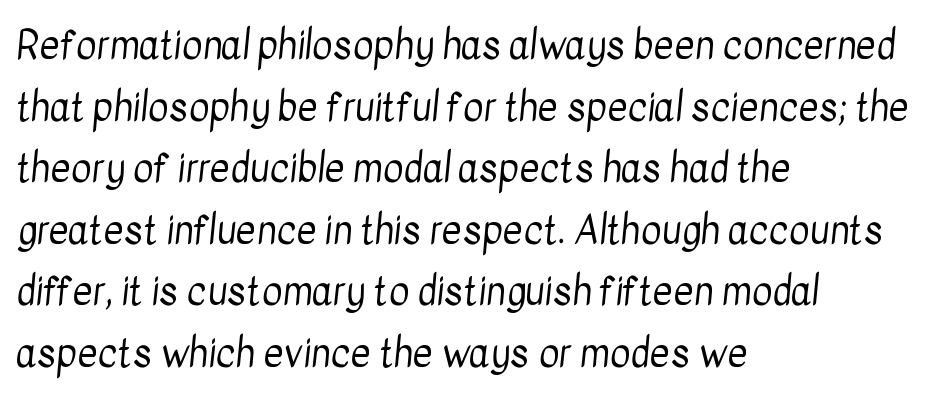
{"serif": "no", "bold": "no", "weight": "regular", "width": "condensed", "stroke_contrast": "low", "x_height": "medium", "monospaced": "no", "underline": "no", "align": "left", "line_spacing": "normal", "line_spacing_ratio": 1.58, "letter_spacing": "normal", "letter_spacing_em": 0.0, "glyph_px": 39}
